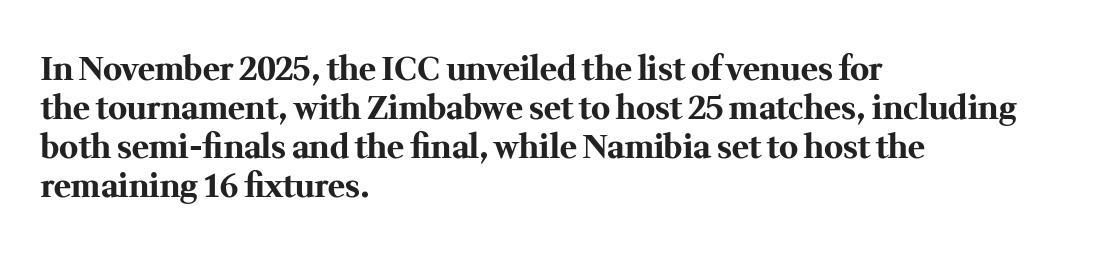
The image shows 32 px bold serif type, upright; set left-aligned, line spacing 1.22x, normal letter spacing, not underlined; medium stroke contrast and a medium x-height.
